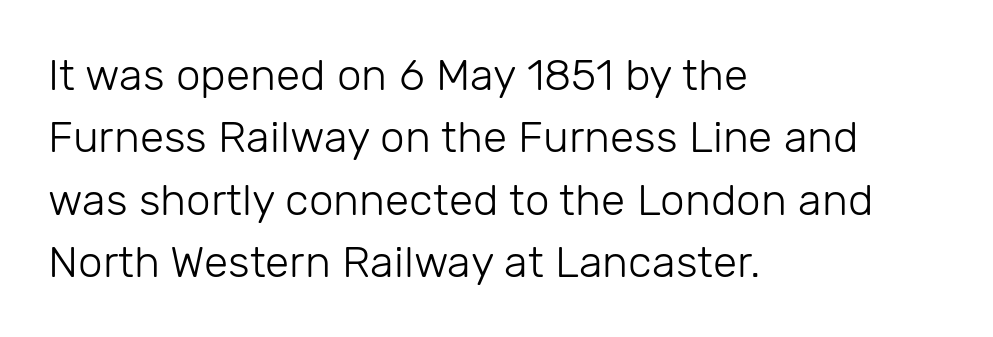
The image shows 44 px light sans-serif type, upright; set left-aligned, normal line spacing (1.42x), normal letter spacing, not underlined; low stroke contrast and a medium x-height.
